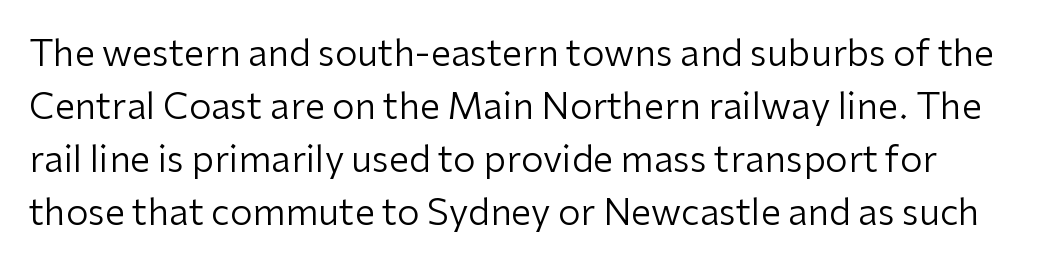
{"serif": "no", "italic": "no", "bold": "no", "weight": "regular", "width": "normal", "stroke_contrast": "low", "x_height": "medium", "monospaced": "no", "underline": "no", "line_spacing": "normal", "line_spacing_ratio": 1.47, "letter_spacing": "normal", "letter_spacing_em": 0.0, "glyph_px": 36}
